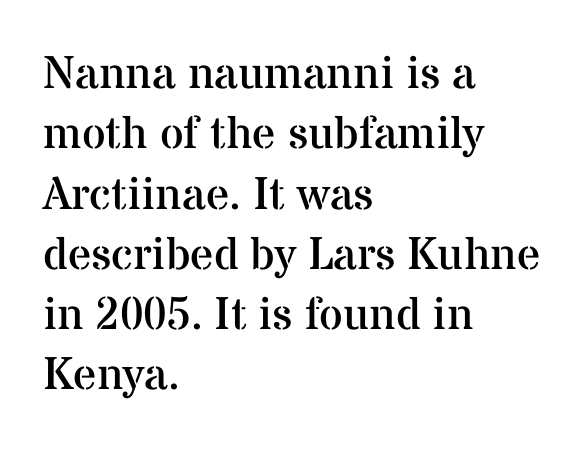
The image shows 46 px regular-weight serif type, upright; set left-aligned, normal line spacing (1.31x), normal letter spacing, not underlined; medium stroke contrast and a medium x-height.
